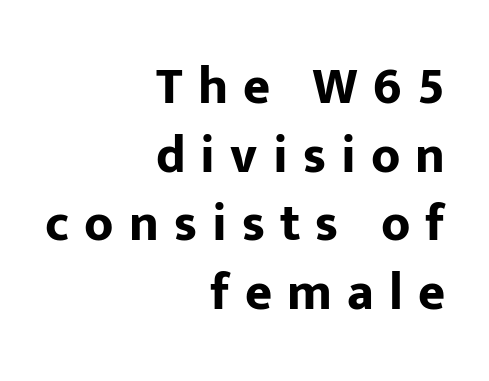
Q: Is the text bold? A: Yes.
Q: Is the text italic (slanted)? A: No, it is upright.
Q: Is the typeface a serif or a sans-serif typeface? A: Sans-serif.
Q: Is the text underlined? A: No.
Q: How is the paragraph aligned? A: Right-aligned.
Q: Is the spacing between letters normal or unusually wide? A: Unusually wide.
Q: Is the spacing between lines tight, normal or loose? A: Normal.
Q: Width (condensed, normal, or wide)? A: Normal.
Q: Stroke contrast? A: Low.
Q: x-height? A: Medium.
Q: Monospaced? A: No.
